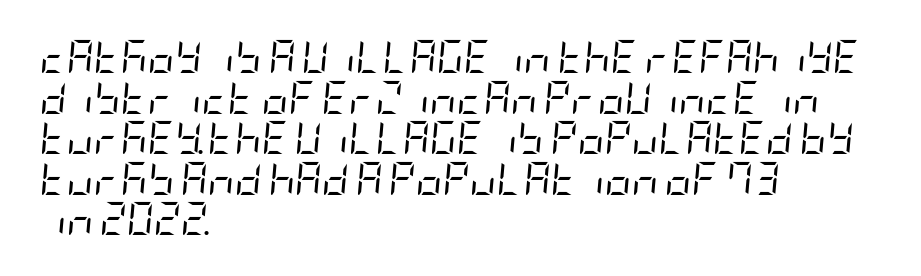
The image shows 33 px regular-weight, condensed type, italic (leaning right); set left-aligned, line spacing 1.23x, normal letter spacing, not underlined; low stroke contrast and a large x-height.
